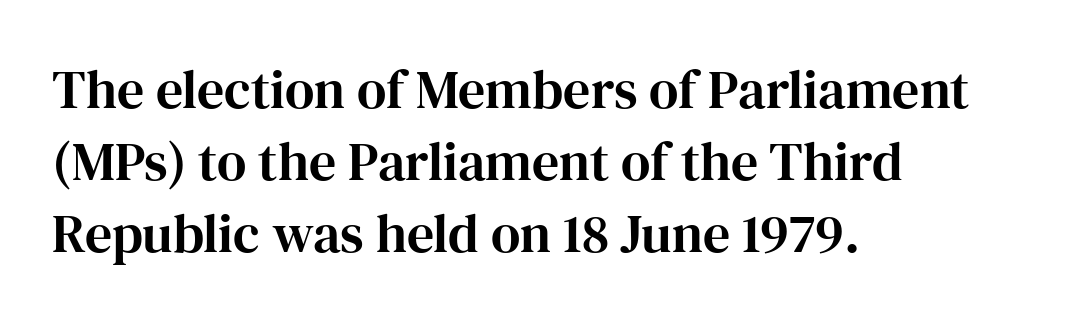
{"serif": "yes", "italic": "no", "width": "normal", "stroke_contrast": "high", "x_height": "medium", "monospaced": "no", "underline": "no", "align": "left", "line_spacing": "normal", "line_spacing_ratio": 1.33, "letter_spacing": "normal", "letter_spacing_em": 0.0, "glyph_px": 54}
